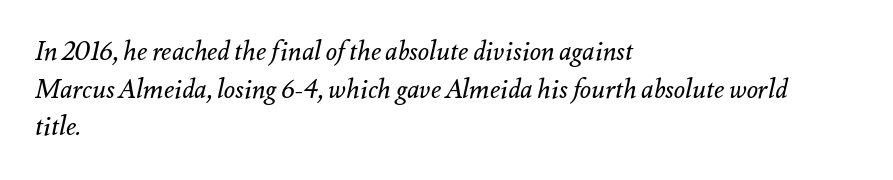
The image shows 26 px text type, italic (leaning right); set left-aligned, normal line spacing (1.45x), normal letter spacing, not underlined.
